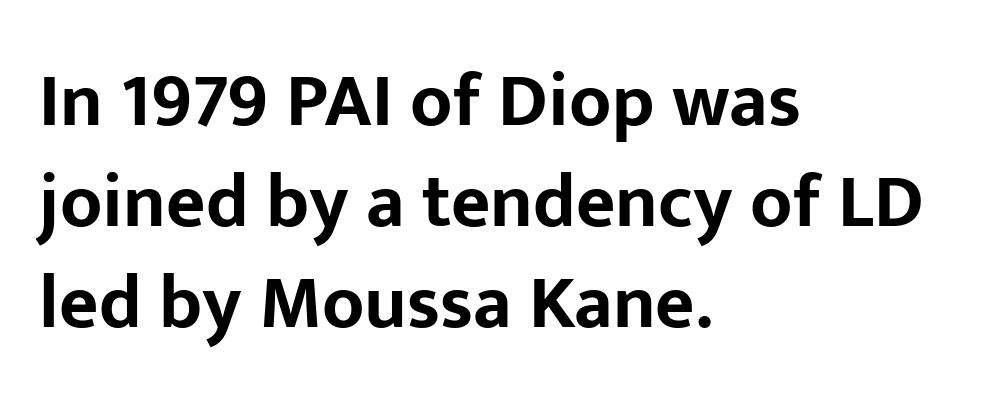
Q: Is the text bold? A: Yes.
Q: Is the text italic (slanted)? A: No, it is upright.
Q: Is the typeface a serif or a sans-serif typeface? A: Sans-serif.
Q: Is the text underlined? A: No.
Q: How is the paragraph aligned? A: Left-aligned.
Q: Is the spacing between letters normal or unusually wide? A: Normal.
Q: Is the spacing between lines tight, normal or loose? A: Normal.
Q: Width (condensed, normal, or wide)? A: Normal.
Q: Stroke contrast? A: Low.
Q: x-height? A: Medium.
Q: Monospaced? A: No.
